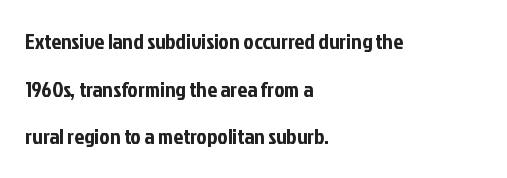
{"italic": "no", "underline": "no", "align": "left", "line_spacing": "loose", "line_spacing_ratio": 2.17, "letter_spacing": "normal", "letter_spacing_em": 0.0, "glyph_px": 22}
